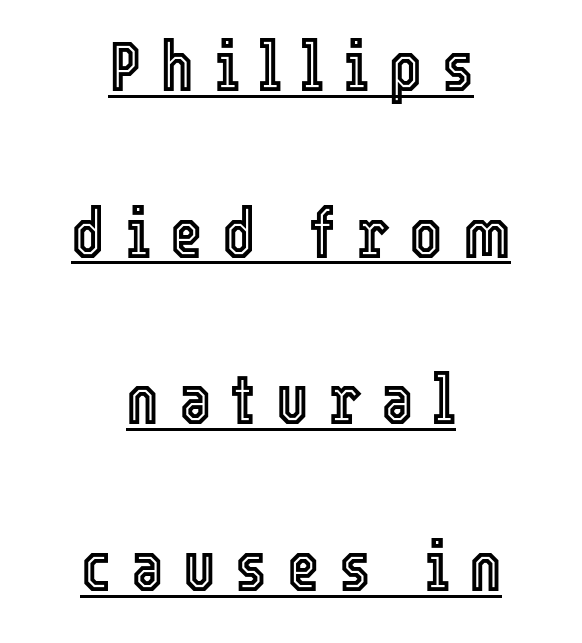
The horizontal fit of the characters is loose and conspicuously gappy. The vertical gap from one line to the next is large. Quick note: underline on. The letters stand straight up with perfectly vertical stems. This sample has the flowing, uneven cadence of proportional lettering.
